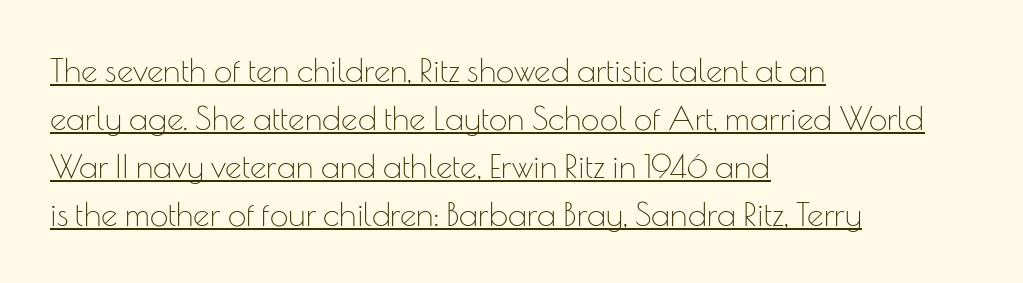
Q: Is the text bold? A: No.
Q: Is the text italic (slanted)? A: No, it is upright.
Q: Is the typeface a serif or a sans-serif typeface? A: Sans-serif.
Q: Is the text underlined? A: Yes.
Q: How is the paragraph aligned? A: Left-aligned.
Q: Is the spacing between letters normal or unusually wide? A: Normal.
Q: Is the spacing between lines tight, normal or loose? A: Normal.
Q: Width (condensed, normal, or wide)? A: Normal.
Q: Stroke contrast? A: Low.
Q: x-height? A: Small.
Q: Monospaced? A: No.
